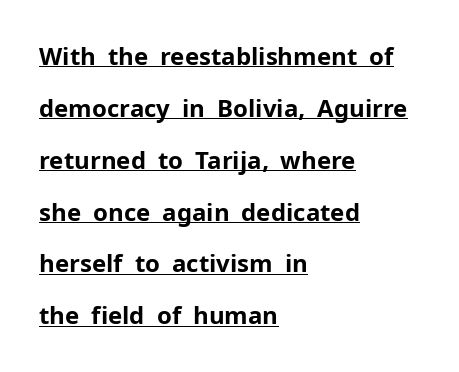
The image shows 24 px bold type, upright; set left-aligned, loose line spacing (2.16x), normal letter spacing, underlined.
